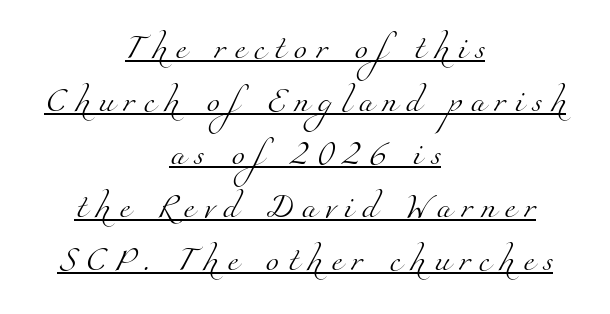
Q: Is the text bold? A: No.
Q: Is the text underlined? A: Yes.
Q: How is the paragraph aligned? A: Centered.
Q: Is the spacing between letters normal or unusually wide? A: Unusually wide.
Q: Is the spacing between lines tight, normal or loose? A: Loose.
